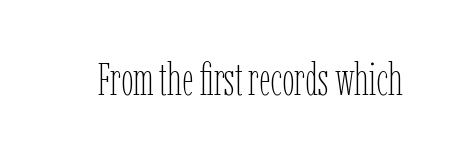
The image shows 45 px thin, condensed type, upright; set normal letter spacing, not underlined; low stroke contrast and a medium x-height.
